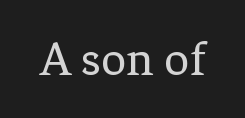
The image shows 50 px regular-weight serif type, upright; set normal letter spacing, not underlined; low stroke contrast and a medium x-height.
